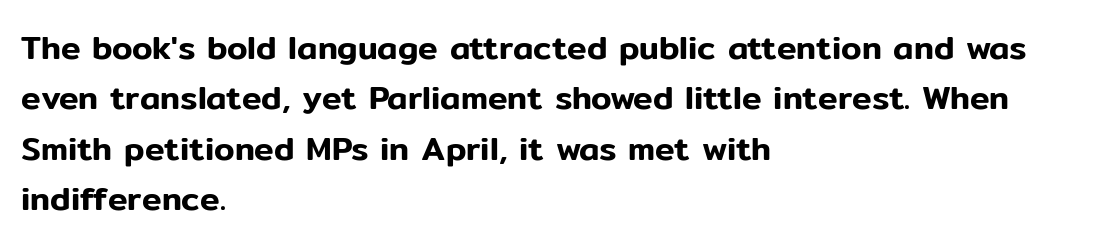
The rendering uses natural spacing where letterforms have individual widths. Honestly, there is no underline to notice here at all. Tracking here is standard; glyphs follow each other at the usual distance. The lettering stays uniformly vertical, giving the passage a roman look. Is there much room between lines? A standard amount, neither cramped nor airy. The lines in this sample share a left origin and differ only in where they stop.
